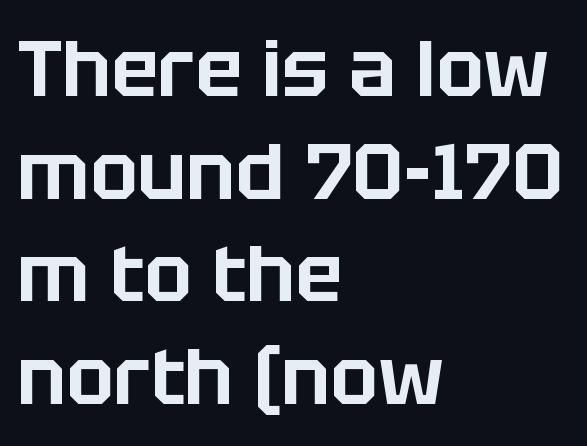
Character widths vary here, with narrow letters taking less room than wide ones. Horizontally, the lines are justified to the leading edge only. The lines sit at an ordinary, default distance from one another. I'd call this a sans setting — the letters go barefoot. Ordinary non-slanted type is in use. Spacing between characters is what you'd get straight out of the box.
